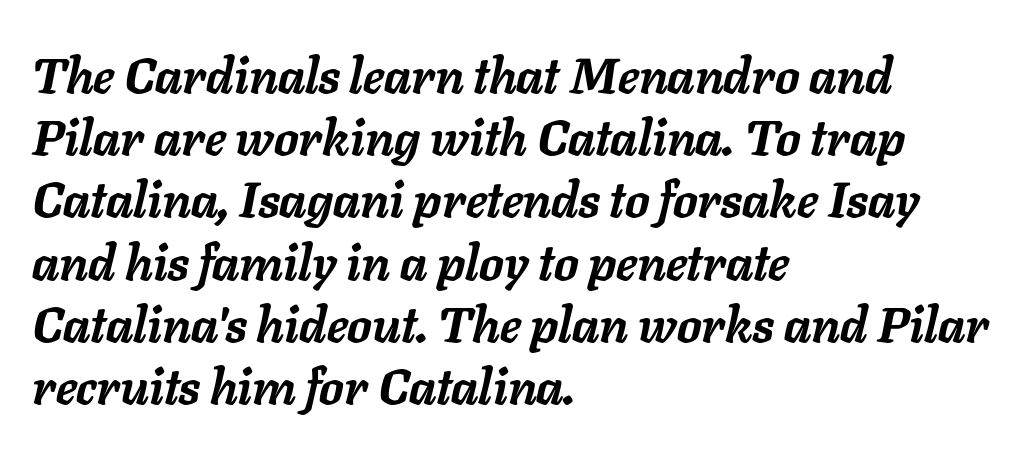
{"italic": "yes", "lean": "right", "slant_degrees": 11, "bold": "yes", "weight": "semibold", "width": "normal", "stroke_contrast": "low", "x_height": "medium", "monospaced": "no", "underline": "no", "align": "left", "line_spacing": "normal", "line_spacing_ratio": 1.27, "letter_spacing": "normal", "letter_spacing_em": 0.0, "glyph_px": 49}
